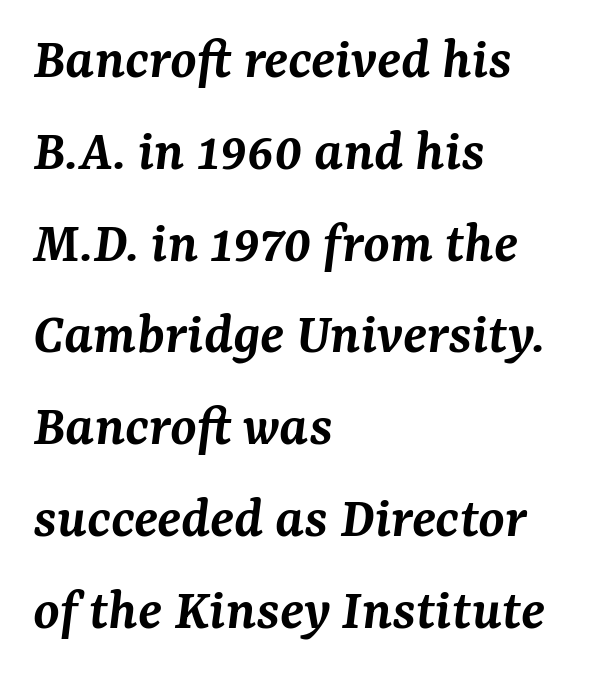
Q: Is the text bold? A: Semi-bold.
Q: Is the text italic (slanted)? A: Yes, it leans right by about 7 degrees.
Q: Is the typeface a serif or a sans-serif typeface? A: Serif.
Q: Is the text underlined? A: No.
Q: How is the paragraph aligned? A: Left-aligned.
Q: Is the spacing between letters normal or unusually wide? A: Normal.
Q: Is the spacing between lines tight, normal or loose? A: Normal.
Q: Width (condensed, normal, or wide)? A: Normal.
Q: Stroke contrast? A: Medium.
Q: x-height? A: Medium.
Q: Monospaced? A: No.
